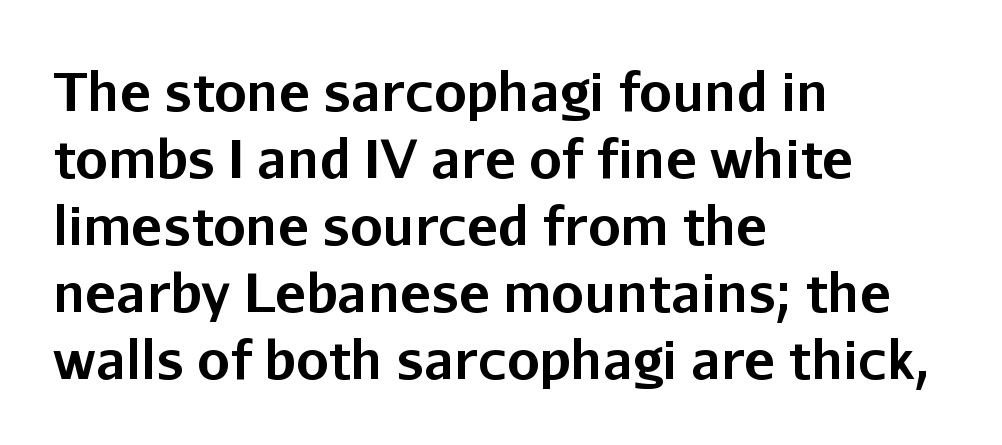
{"serif": "no", "italic": "no", "bold": "yes", "weight": "bold", "width": "normal", "stroke_contrast": "low", "x_height": "medium", "monospaced": "no", "underline": "no", "align": "left", "line_spacing": "normal", "line_spacing_ratio": 1.29, "letter_spacing": "normal", "letter_spacing_em": 0.0, "glyph_px": 52}
